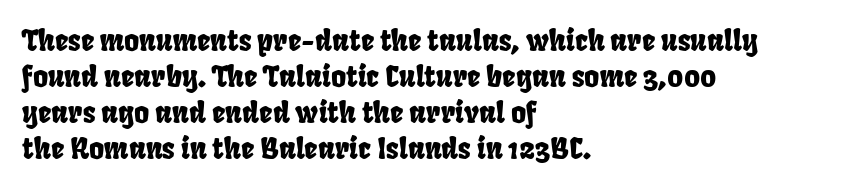
{"serif": "no", "width": "condensed", "stroke_contrast": "low", "x_height": "large", "monospaced": "no", "underline": "no", "align": "left", "line_spacing_ratio": 1.24, "letter_spacing": "normal", "letter_spacing_em": 0.0, "glyph_px": 29}
